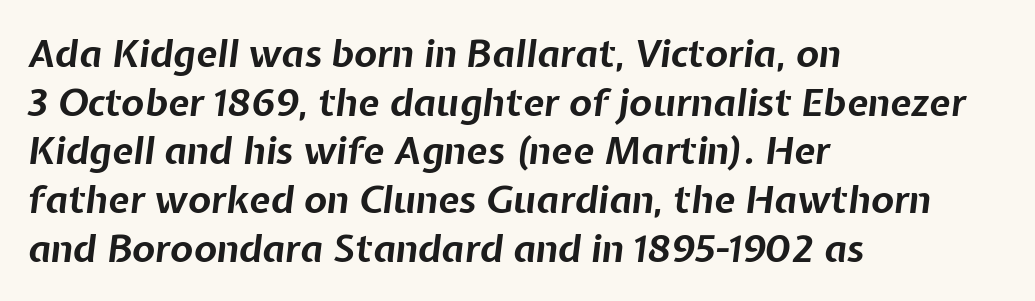
{"italic": "yes", "lean": "right", "slant_degrees": 7, "bold": "yes", "weight": "bold", "width": "normal", "stroke_contrast": "low", "x_height": "medium", "monospaced": "no", "underline": "no", "align": "left", "line_spacing": "normal", "line_spacing_ratio": 1.28, "letter_spacing": "normal", "letter_spacing_em": 0.0, "glyph_px": 38}
